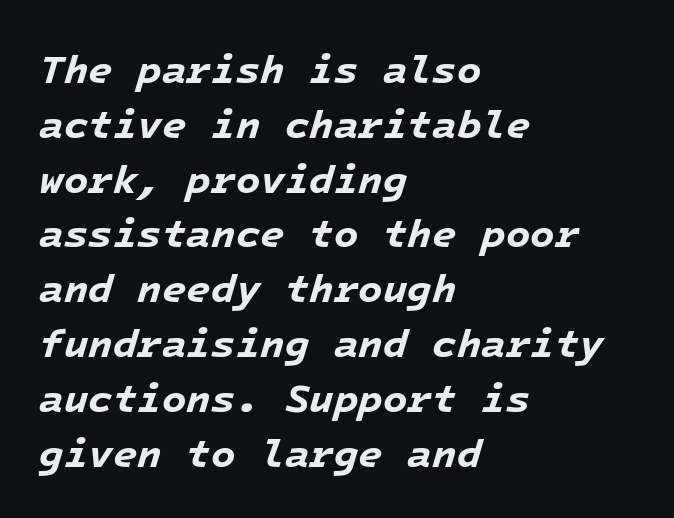
How heavy is the stroke? Heavy — this is a bold. In terms of letterspacing, this is plain default setting. Which margin do the lines hug? The left one — the right edge is uneven. Successive baselines arrive at the customary interval. Each letter, wide or thin by design, is forced into the same width here.
